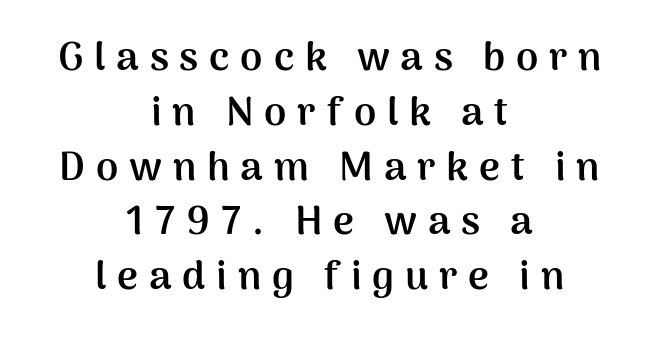
Typeset on center — no edge is straight. A typesetter would call this heavily tracked-out type. These lines are rendered in a variable-pitch font. Baseline-to-baseline distance is the conventional proportion of letter height.
